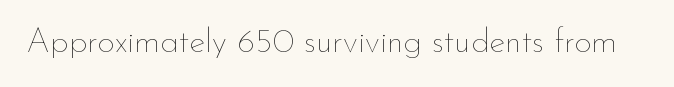
The image shows 34 px thin type, upright; set normal letter spacing, not underlined; low stroke contrast and a small x-height.
